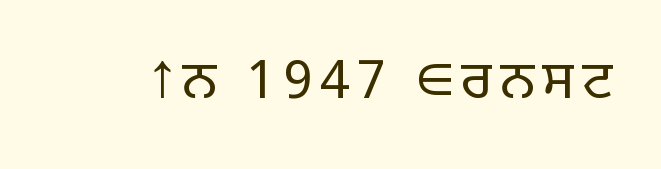
{"serif": "no", "italic": "no", "bold": "no", "weight": "light", "width": "normal", "stroke_contrast": "low", "x_height": "large", "monospaced": "no", "underline": "no", "glyph_px": 53}
